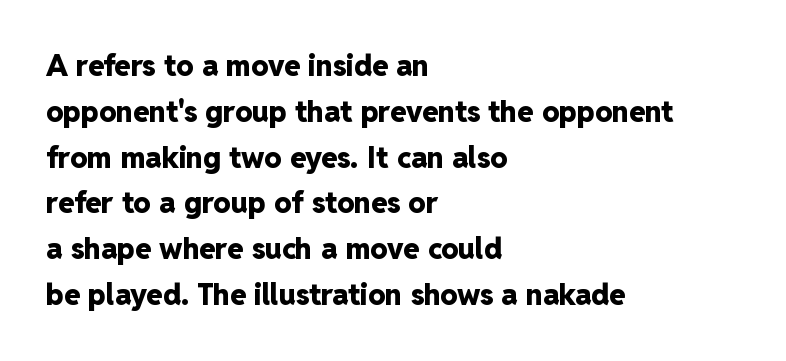
The passage shown is typeset with a sans-serif family. The space directly below the letters is spotless. This sample is left-justified, so line endings fall wherever the words run out. The lettering stays uniformly vertical, giving the passage a roman look. Think of a printed novel: that variable character pitch is what you see here. The passage shown has conventional tracking throughout.
